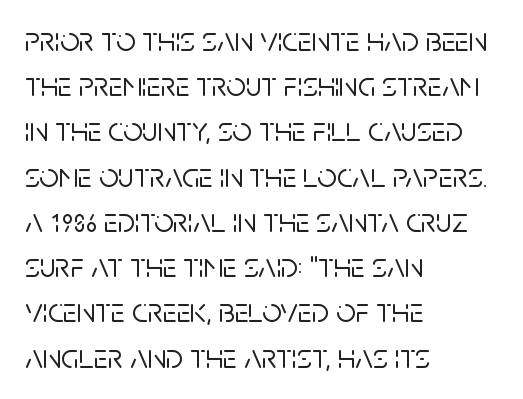
{"serif": "no", "italic": "no", "width": "normal", "stroke_contrast": "low", "x_height": "large", "monospaced": "no", "underline": "no", "align": "left", "line_spacing": "normal", "line_spacing_ratio": 1.33, "letter_spacing": "normal", "letter_spacing_em": 0.0, "glyph_px": 34}
